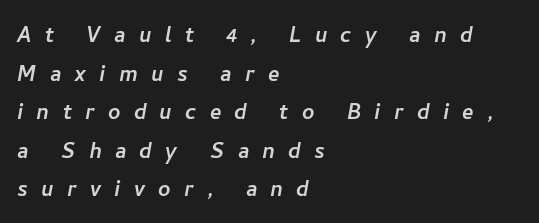
Q: Is the text underlined? A: No.
Q: How is the paragraph aligned? A: Left-aligned.
Q: Is the spacing between letters normal or unusually wide? A: Unusually wide.
Q: Is the spacing between lines tight, normal or loose? A: Normal.
